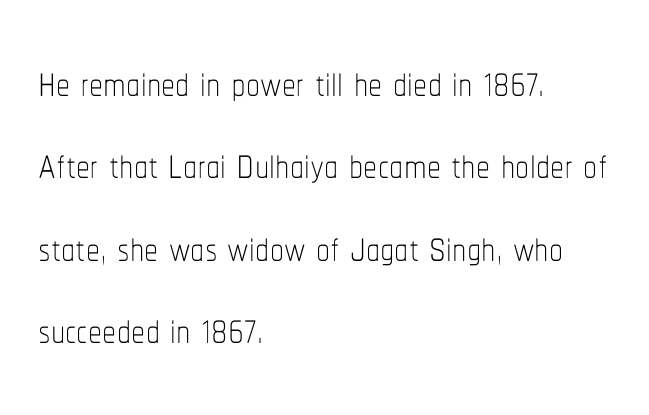
The image shows 56 px thin, condensed type, upright; set left-aligned, normal line spacing (1.47x), normal letter spacing, not underlined; low stroke contrast and a medium x-height.
